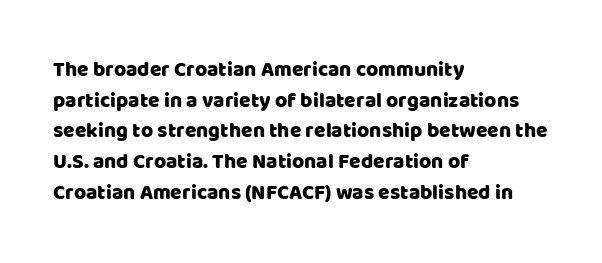
Q: Is the text italic (slanted)? A: No, it is upright.
Q: Is the text underlined? A: No.
Q: How is the paragraph aligned? A: Left-aligned.
Q: Is the spacing between letters normal or unusually wide? A: Normal.
Q: Is the spacing between lines tight, normal or loose? A: Normal.
